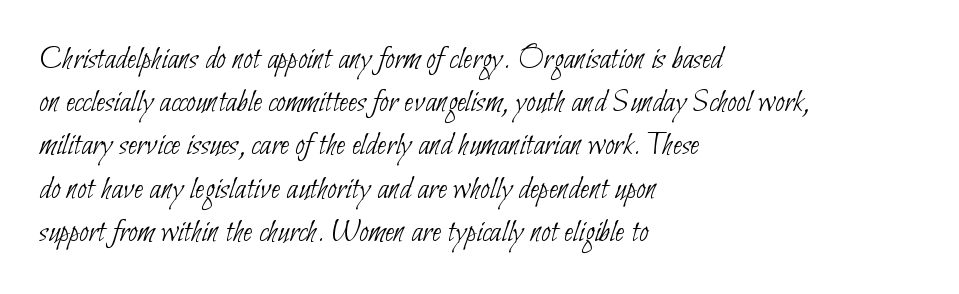
Q: Is the text bold? A: No.
Q: Is the typeface a serif or a sans-serif typeface? A: Sans-serif.
Q: Is the text underlined? A: No.
Q: How is the paragraph aligned? A: Left-aligned.
Q: Is the spacing between letters normal or unusually wide? A: Normal.
Q: Is the spacing between lines tight, normal or loose? A: Normal.
Q: Width (condensed, normal, or wide)? A: Condensed.
Q: Stroke contrast? A: Low.
Q: x-height? A: Small.
Q: Monospaced? A: No.
